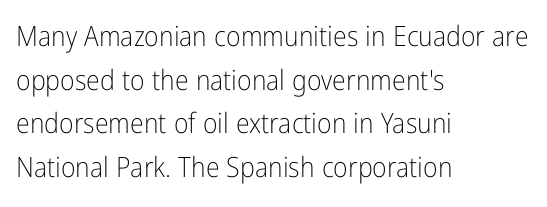
Inter-character spacing is left at the font's built-in metrics. The rows are spaced the way most documents space them. The words here are not underlined. The weight would be labelled regular, book, light, or lighter still. Spacing verdict: proportional, widths tailored to each character. Leftover space on each line is placed entirely after the last word.
